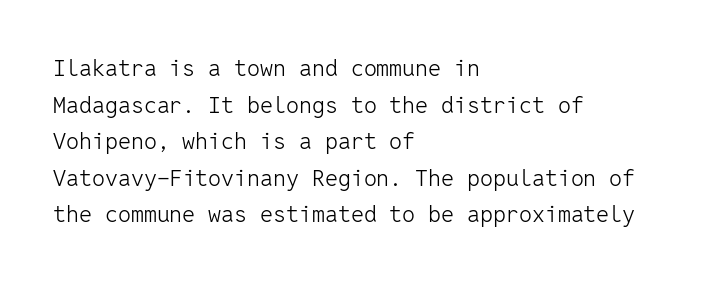
Q: Is the text bold? A: No.
Q: Is the text italic (slanted)? A: No, it is upright.
Q: Is the text underlined? A: No.
Q: How is the paragraph aligned? A: Left-aligned.
Q: Is the spacing between letters normal or unusually wide? A: Normal.
Q: Is the spacing between lines tight, normal or loose? A: Normal.
